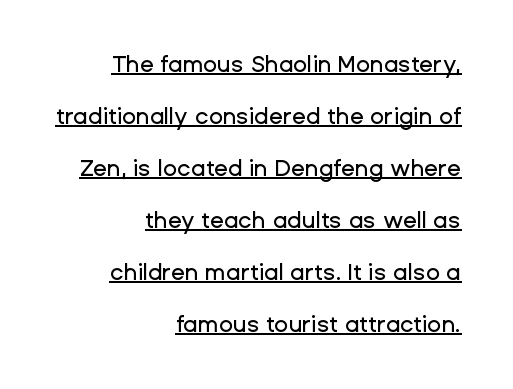
{"italic": "no", "underline": "yes", "align": "right", "line_spacing": "loose", "line_spacing_ratio": 2.26, "letter_spacing": "normal", "letter_spacing_em": 0.0, "glyph_px": 23}
